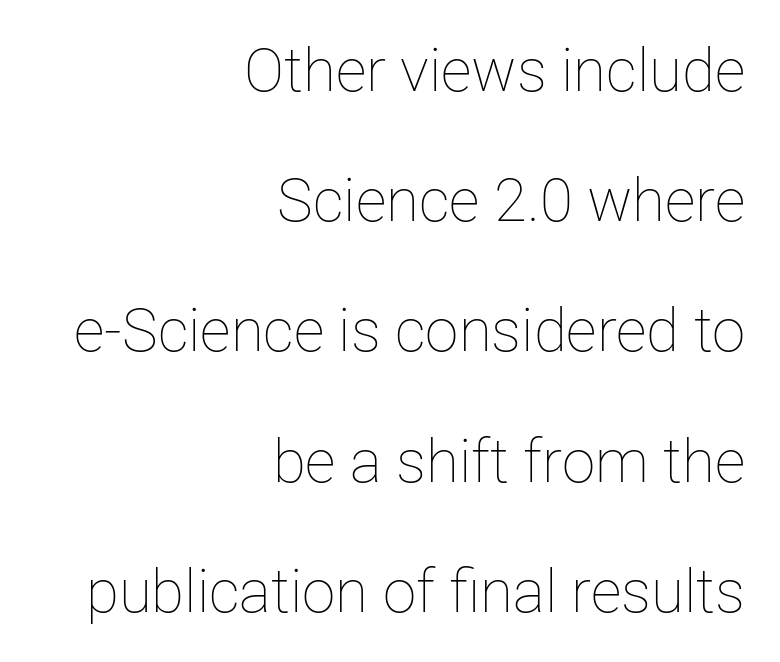
The image shows 60 px thin type, upright; set right-aligned, loose line spacing (2.17x), normal letter spacing, not underlined; low stroke contrast and a medium x-height.
